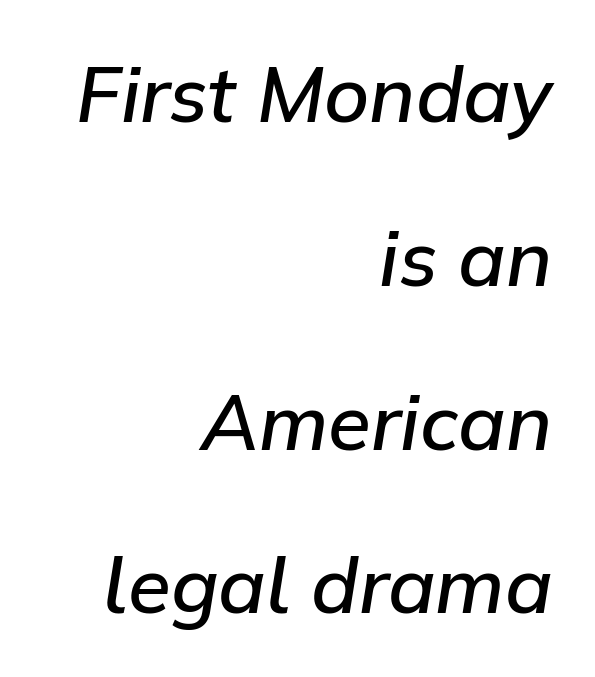
You could call the tracking neutral — neither tight nor loose. Descenders are the only things crossing below the line. Notice how the passage keeps a crisp vertical edge on the right only. How would I describe the line gaps? Wide and relaxed.
